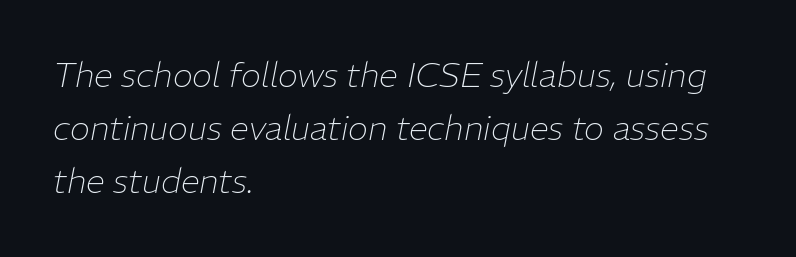
{"italic": "yes", "lean": "right", "slant_degrees": 11, "bold": "no", "weight": "thin", "width": "normal", "stroke_contrast": "low", "x_height": "medium", "monospaced": "no", "underline": "no", "align": "left", "line_spacing": "normal", "line_spacing_ratio": 1.56, "letter_spacing": "normal", "letter_spacing_em": 0.0, "glyph_px": 34}
